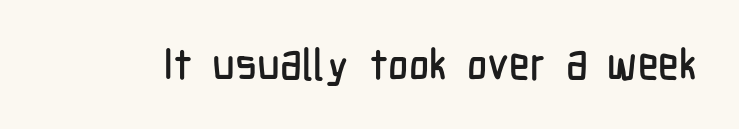
The font's upright variant was chosen for this text. The passage shown has conventional tracking throughout. The space beneath each line is pristine and unruled. Typographically, this falls in the sans-serif category. The passage shown is typed in a proportional face where columns would drift.
